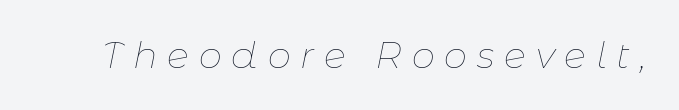
{"italic": "yes", "lean": "right", "slant_degrees": 11, "bold": "no", "weight": "thin", "width": "normal", "stroke_contrast": "low", "x_height": "medium", "monospaced": "no", "underline": "no", "letter_spacing": "wide", "letter_spacing_em": 0.27, "glyph_px": 37}
